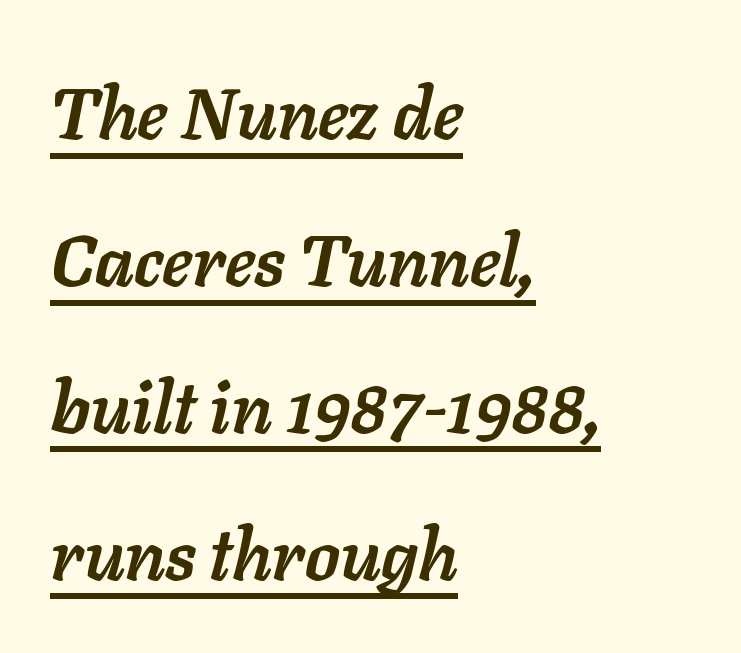
{"italic": "yes", "lean": "right", "slant_degrees": 11, "bold": "yes", "weight": "semibold", "width": "normal", "stroke_contrast": "low", "x_height": "medium", "monospaced": "no", "underline": "yes", "align": "left", "line_spacing": "loose", "line_spacing_ratio": 2.07, "letter_spacing": "normal", "letter_spacing_em": 0.0, "glyph_px": 71}
